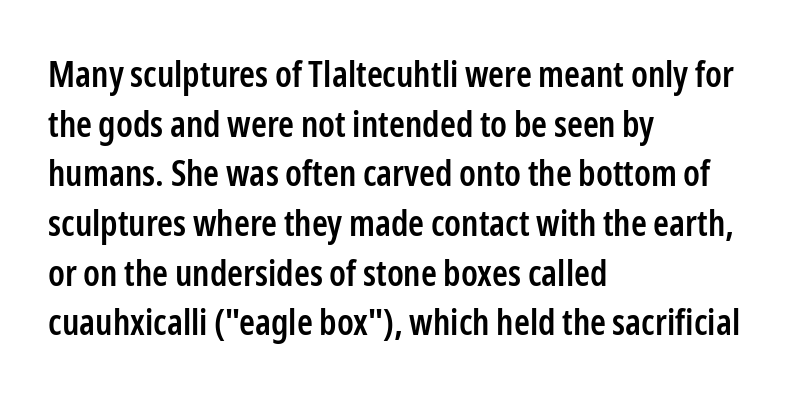
The image shows 36 px semibold, condensed sans-serif type, upright; set left-aligned, normal line spacing (1.38x), normal letter spacing, not underlined; low stroke contrast and a medium x-height.
